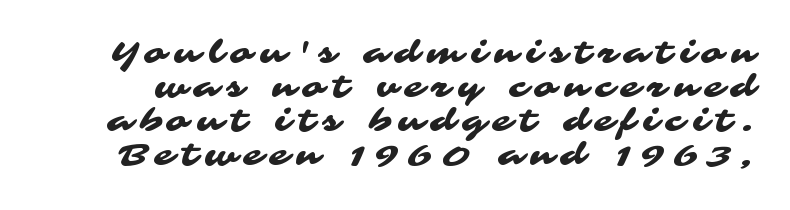
The image shows 31 px wide sans-serif type; set tight line spacing (1.1x), unusually wide letter spacing (+0.26 em), not underlined; medium stroke contrast and a medium x-height.
